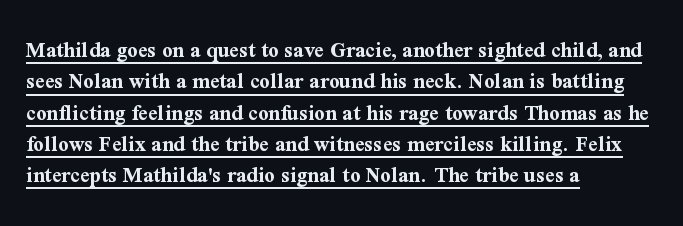
Like a heading marked for emphasis, these lines bear an underscore. No italicization has been applied; the sample stays upright. The line-height multiplier appears to be the usual default. The paragraph has a hard left edge and a soft right edge.
